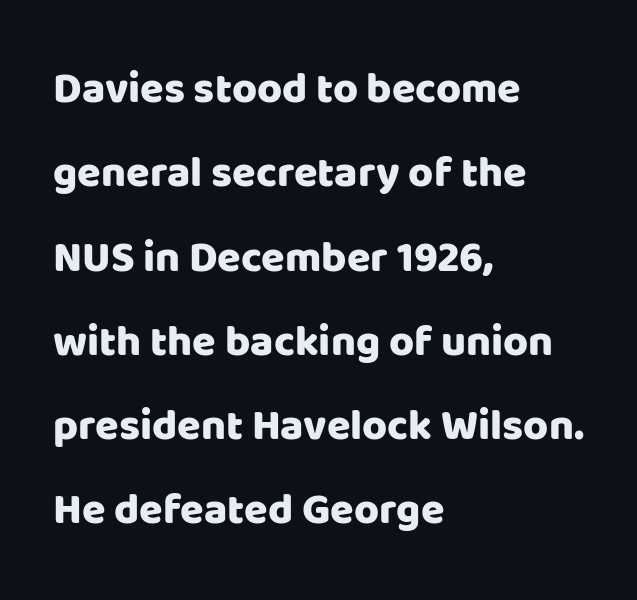
{"serif": "no", "italic": "no", "width": "normal", "stroke_contrast": "low", "x_height": "large", "monospaced": "no", "underline": "no", "align": "left", "line_spacing": "loose", "line_spacing_ratio": 1.96, "letter_spacing": "normal", "letter_spacing_em": 0.0, "glyph_px": 43}
